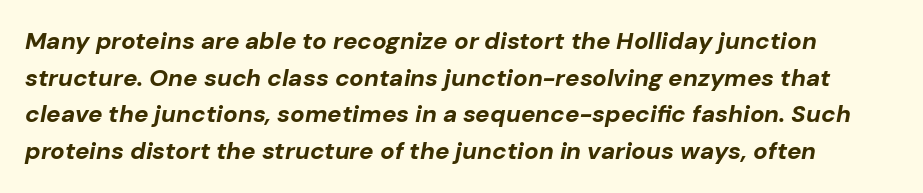
The image shows 24 px bold type, italic (leaning right); set normal line spacing (1.53x), normal letter spacing, not underlined.
